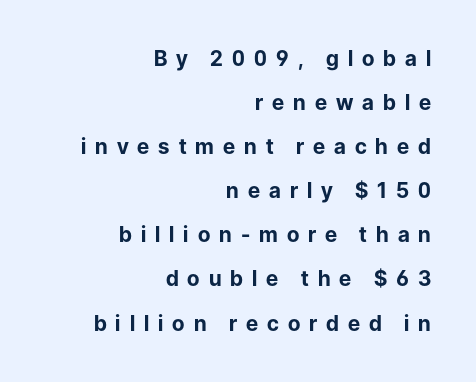
The image shows 21 px bold type, upright; set right-aligned, loose line spacing (2.1x), unusually wide letter spacing (+0.43 em), not underlined.
